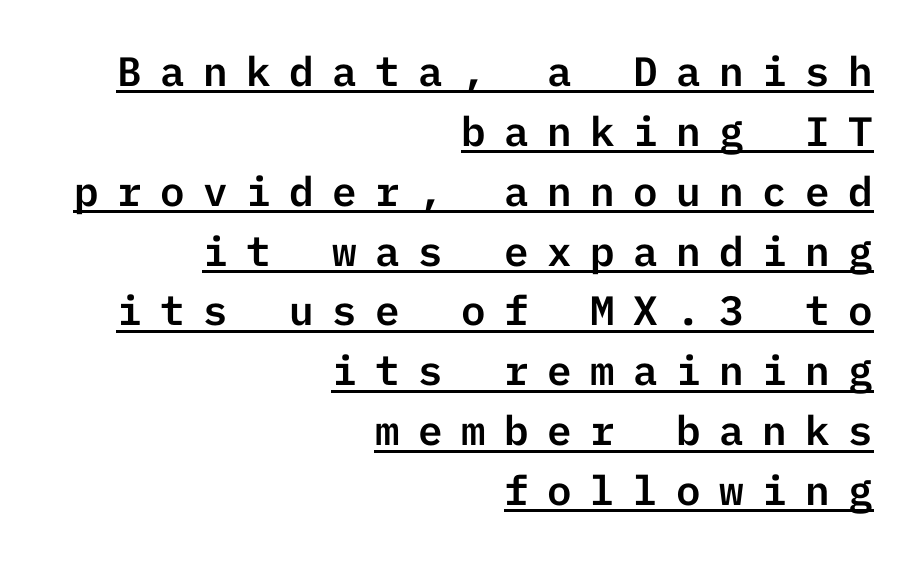
Q: Is the text italic (slanted)? A: No, it is upright.
Q: Is the typeface a serif or a sans-serif typeface? A: Sans-serif.
Q: Is the text underlined? A: Yes.
Q: How is the paragraph aligned? A: Right-aligned.
Q: Is the spacing between letters normal or unusually wide? A: Unusually wide.
Q: Is the spacing between lines tight, normal or loose? A: Normal.
Q: Width (condensed, normal, or wide)? A: Normal.
Q: Stroke contrast? A: Low.
Q: x-height? A: Medium.
